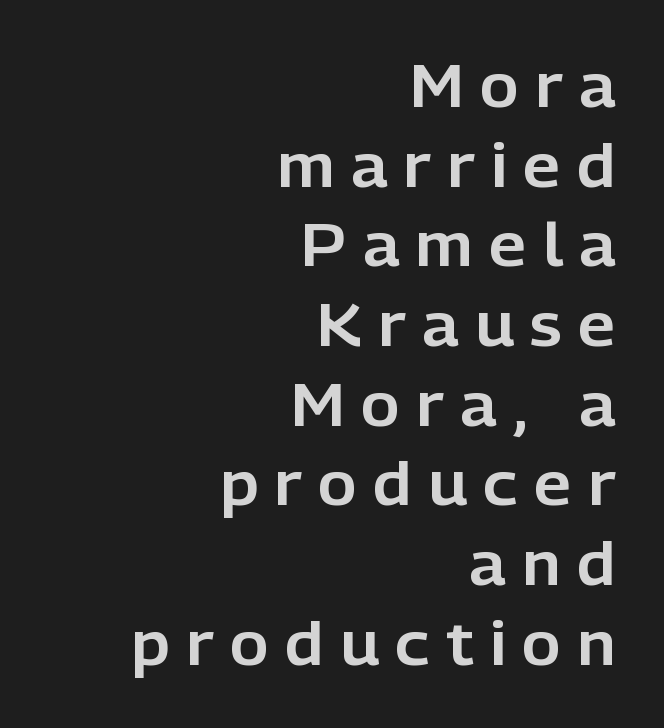
{"serif": "no", "italic": "no", "width": "normal", "stroke_contrast": "low", "x_height": "medium", "monospaced": "no", "underline": "no", "align": "right", "line_spacing": "normal", "line_spacing_ratio": 1.35, "letter_spacing": "wide", "letter_spacing_em": 0.28, "glyph_px": 59}
